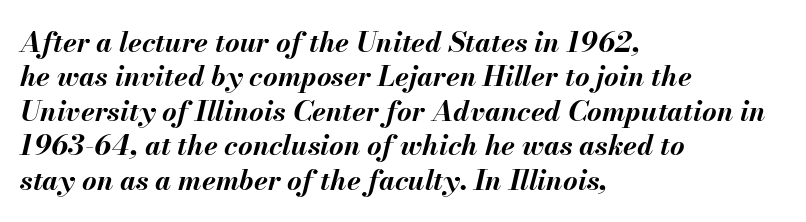
The image shows 28 px bold type, italic (leaning right); set left-aligned, line spacing 1.23x, normal letter spacing, not underlined; medium stroke contrast and a small x-height.
